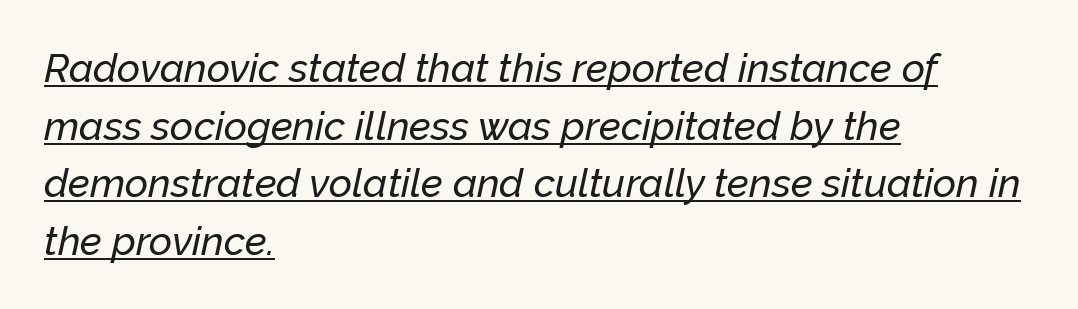
Regarding leading, the lines here are spaced in the standard way. Tracking here is standard; glyphs follow each other at the usual distance. The passage shown leans; its letterforms are oblique. Think of a printed novel: that variable character pitch is what you see here. A rule runs beneath these lines of type. Leftover space on each line is placed entirely after the last word.
